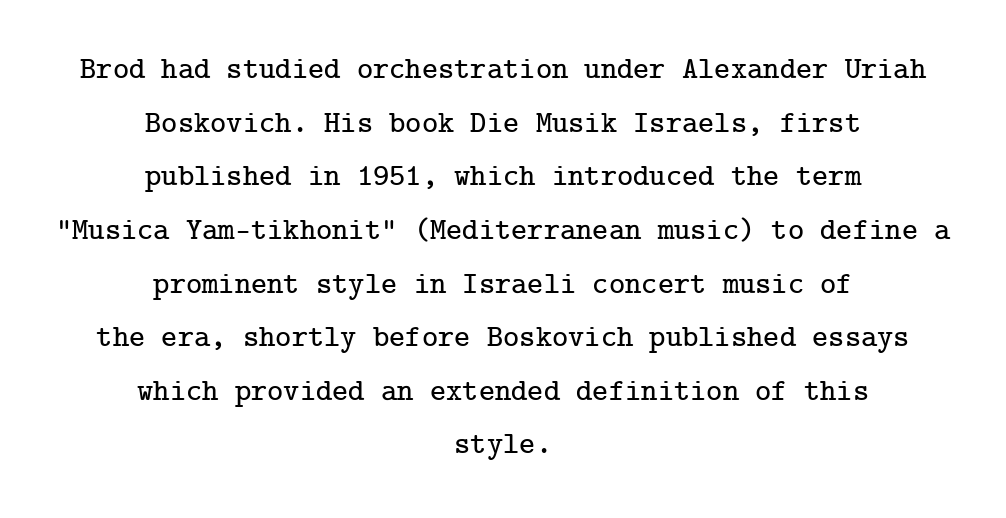
Posture: straight, roman, zero tilt. The tracking reads as untouched default to a designer's eye. Classification — serif. Casual observation: everything's sitting right in the middle. The foot of each line stays bare and open.
